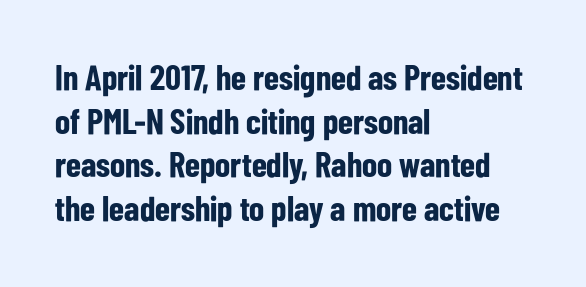
Examine the stroke ends and you'll find no serifs. The compositor pushed each line to the left boundary. These lines were composed using upright roman letters. Default kerning and tracking; the words read as compact shapes. Plenty of ink on the page — the face is bold. Clear beneath every line of the passage.
